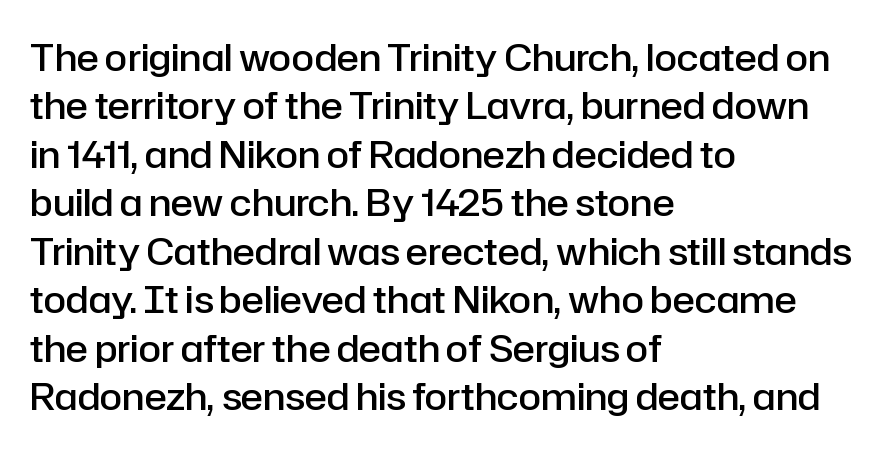
Spacing between characters is what you'd get straight out of the box. In terms of weight, the rendering is demibold, just under bold. A typesetter would call this proportional, since set widths differ per character. Quick note: not italic, upright.
